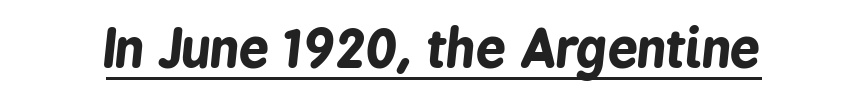
{"italic": "yes", "lean": "right", "slant_degrees": 6, "bold": "yes", "weight": "bold", "width": "condensed", "stroke_contrast": "low", "x_height": "medium", "monospaced": "no", "underline": "yes", "letter_spacing": "normal", "letter_spacing_em": 0.0, "glyph_px": 53}
